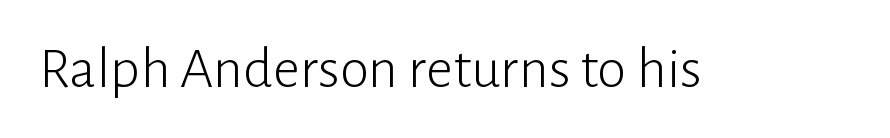
The image shows 59 px light sans-serif type, upright; set normal letter spacing, not underlined; low stroke contrast and a medium x-height.
